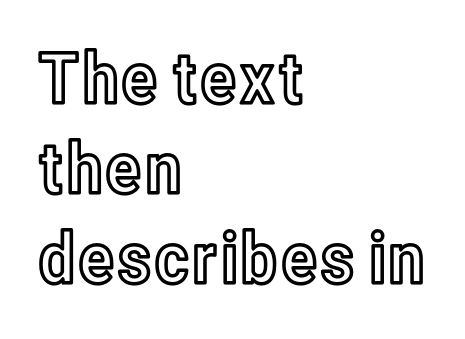
The image shows 71 px condensed type, upright; set left-aligned, normal line spacing (1.27x), normal letter spacing, not underlined; a medium x-height.
